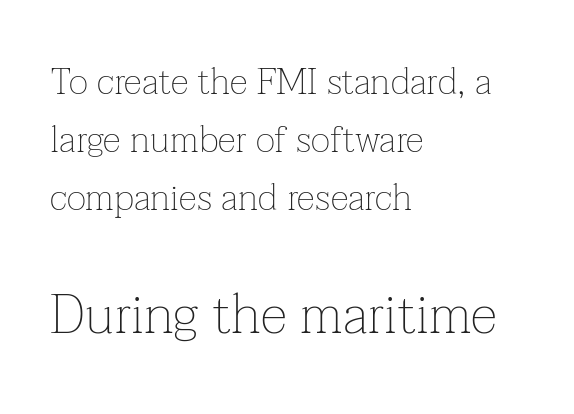
Q: Is the text bold? A: No.
Q: Is the text italic (slanted)? A: No, it is upright.
Q: Is the typeface a serif or a sans-serif typeface? A: Serif.
Q: Is the text underlined? A: No.
Q: How is the paragraph aligned? A: Left-aligned.
Q: Is the spacing between letters normal or unusually wide? A: Normal.
Q: Is the spacing between lines tight, normal or loose? A: Normal.
Q: Which block of text is set in a larger size, the first (top) or the second (bottom)? A: The second (bottom) one.
Q: Width (condensed, normal, or wide)? A: Normal.
Q: Stroke contrast? A: Low.
Q: x-height? A: Medium.
Q: Monospaced? A: No.
